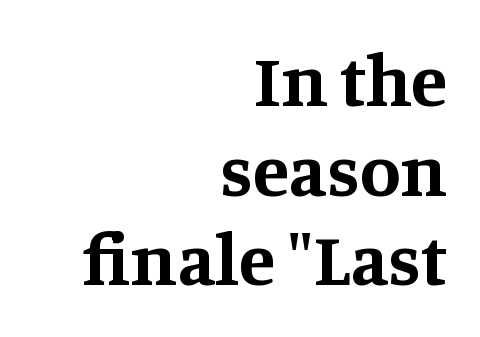
{"serif": "yes", "italic": "no", "bold": "yes", "weight": "bold", "width": "normal", "stroke_contrast": "medium", "x_height": "large", "monospaced": "no", "underline": "no", "align": "right", "line_spacing_ratio": 1.21, "letter_spacing": "normal", "letter_spacing_em": 0.0, "glyph_px": 74}
